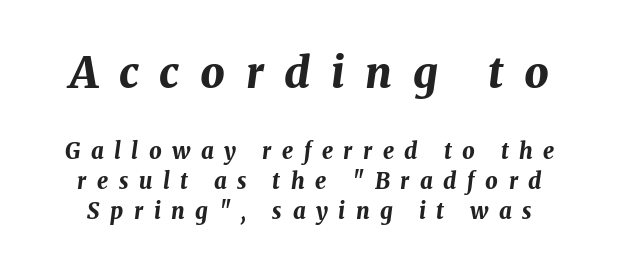
Q: Is the text bold? A: Yes.
Q: Is the text italic (slanted)? A: Yes, it leans right by about 8 degrees.
Q: Is the text underlined? A: No.
Q: Is the spacing between letters normal or unusually wide? A: Unusually wide.
Q: Is the spacing between lines tight, normal or loose? A: Normal.
Q: Which block of text is set in a larger size, the first (top) or the second (bottom)? A: The first (top) one.
Q: Width (condensed, normal, or wide)? A: Normal.
Q: Stroke contrast? A: Medium.
Q: x-height? A: Medium.
Q: Monospaced? A: No.
